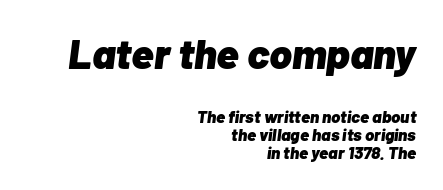
Q: Is the text bold? A: Yes.
Q: Is the text italic (slanted)? A: Yes, it leans right by about 7 degrees.
Q: Is the text underlined? A: No.
Q: How is the paragraph aligned? A: Right-aligned.
Q: Is the spacing between letters normal or unusually wide? A: Normal.
Q: Is the spacing between lines tight, normal or loose? A: Tight.
Q: Which block of text is set in a larger size, the first (top) or the second (bottom)? A: The first (top) one.
Q: Width (condensed, normal, or wide)? A: Normal.
Q: Stroke contrast? A: Low.
Q: x-height? A: Medium.
Q: Monospaced? A: No.
